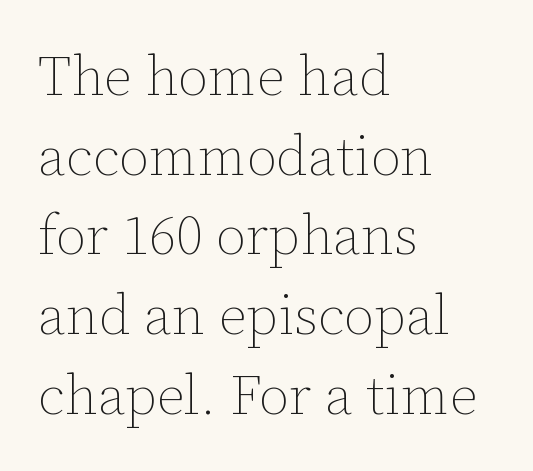
The image shows 55 px thin type, upright; set left-aligned, normal line spacing (1.45x), normal letter spacing, not underlined; low stroke contrast and a medium x-height.
